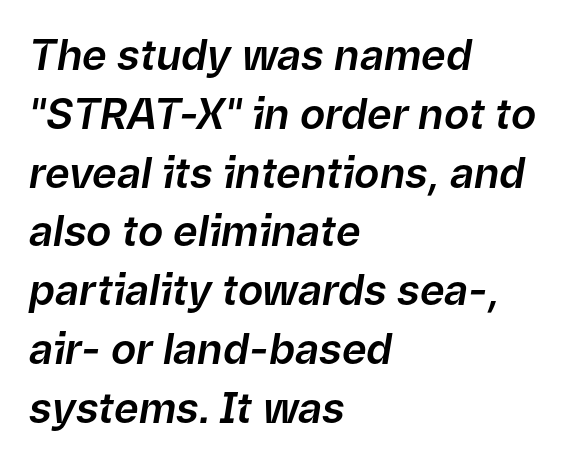
Q: Is the text italic (slanted)? A: Yes, it leans right by about 9 degrees.
Q: Is the text underlined? A: No.
Q: How is the paragraph aligned? A: Left-aligned.
Q: Is the spacing between letters normal or unusually wide? A: Normal.
Q: Is the spacing between lines tight, normal or loose? A: Normal.
Q: Width (condensed, normal, or wide)? A: Normal.
Q: Stroke contrast? A: Low.
Q: x-height? A: Medium.
Q: Monospaced? A: No.
